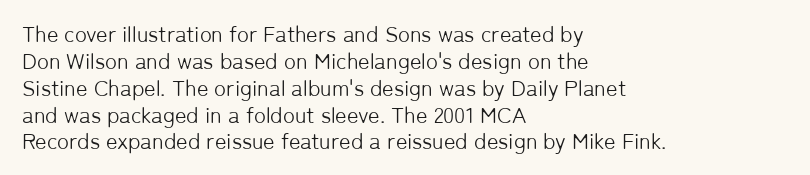
The image shows 22 px text type, upright; set left-aligned, line spacing 1.22x, normal letter spacing, not underlined.
